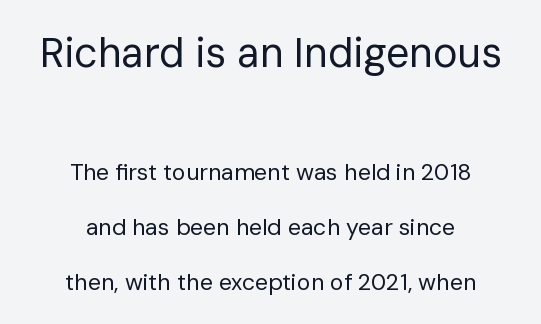
The image shows 41 px regular-weight sans-serif type, upright; set centered, loose line spacing (2.39x), normal letter spacing, not underlined; the first (top) block is 1.78x larger; low stroke contrast and a medium x-height.
